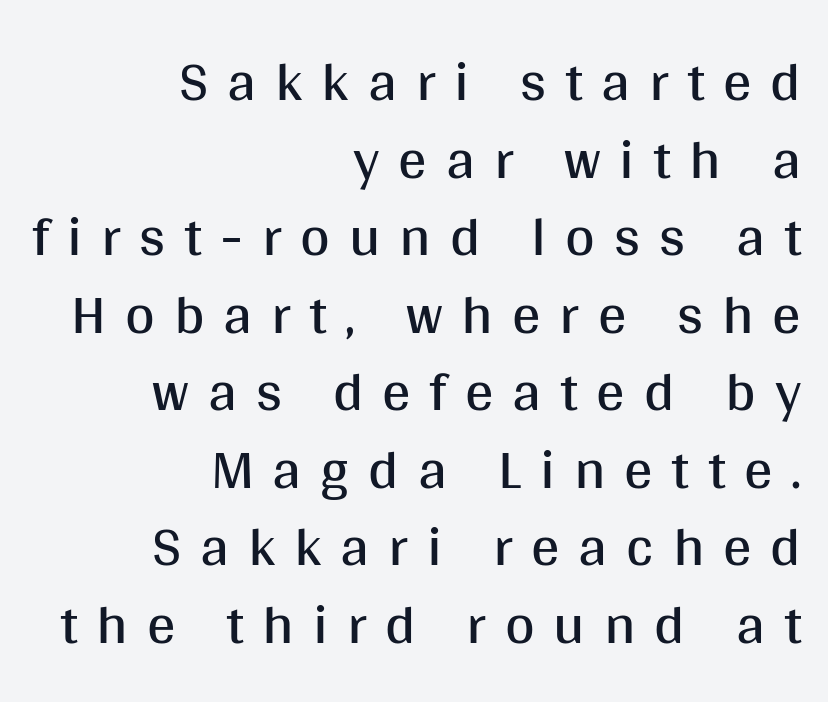
The image shows 57 px regular-weight sans-serif type, upright; set right-aligned, normal line spacing (1.36x), unusually wide letter spacing (+0.33 em), not underlined; medium stroke contrast and a large x-height.
